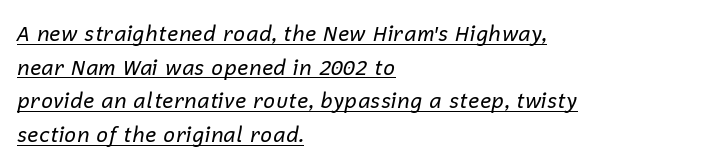
Q: Is the text bold? A: No.
Q: Is the text italic (slanted)? A: Yes, it leans right by about 12 degrees.
Q: Is the text underlined? A: Yes.
Q: How is the paragraph aligned? A: Left-aligned.
Q: Is the spacing between letters normal or unusually wide? A: Normal.
Q: Is the spacing between lines tight, normal or loose? A: Normal.
